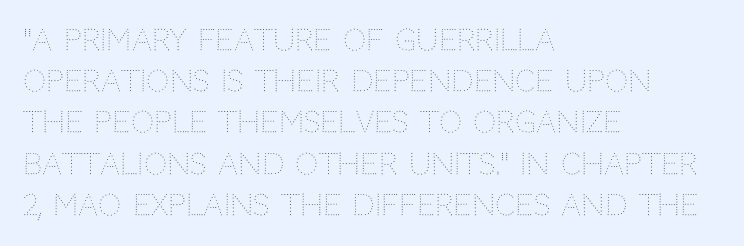
{"italic": "no", "bold": "no", "weight": "thin", "width": "normal", "stroke_contrast": "medium", "x_height": "large", "monospaced": "no", "underline": "no", "align": "left", "line_spacing": "normal", "line_spacing_ratio": 1.42, "letter_spacing": "normal", "letter_spacing_em": 0.0, "glyph_px": 29}
